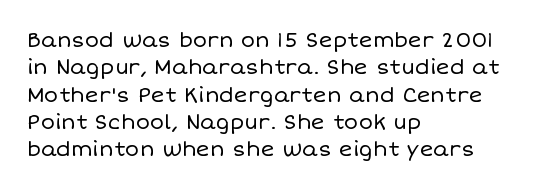
Q: Is the text bold? A: No.
Q: Is the text italic (slanted)? A: No, it is upright.
Q: Is the text underlined? A: No.
Q: How is the paragraph aligned? A: Left-aligned.
Q: Is the spacing between letters normal or unusually wide? A: Normal.
Q: Is the spacing between lines tight, normal or loose? A: Normal.
